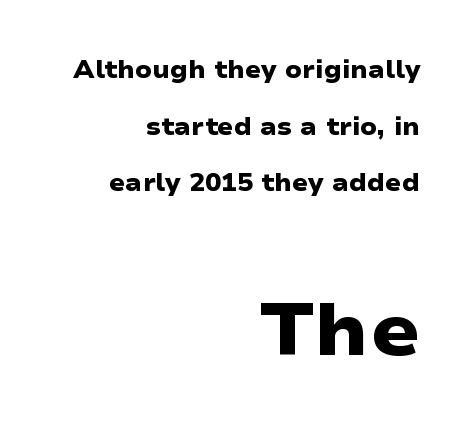
{"serif": "no", "bold": "yes", "weight": "heavy", "width": "wide", "stroke_contrast": "low", "x_height": "medium", "monospaced": "no", "underline": "no", "align": "right", "line_spacing": "loose", "line_spacing_ratio": 2.36, "letter_spacing": "normal", "letter_spacing_em": 0.0, "larger_block": "second", "size_ratio": 3.04, "glyph_px": 73}
